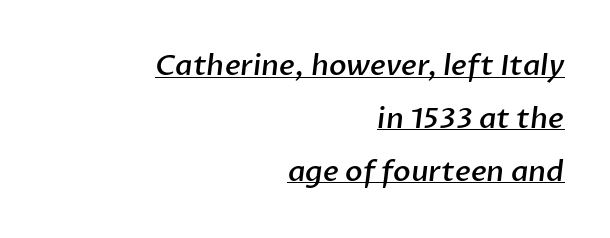
The image shows 29 px semibold sans-serif type; set right-aligned, line spacing 1.82x, normal letter spacing, underlined; low stroke contrast and a medium x-height.
